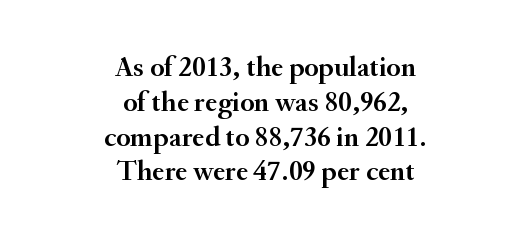
Q: Is the text italic (slanted)? A: No, it is upright.
Q: Is the typeface a serif or a sans-serif typeface? A: Serif.
Q: Is the text underlined? A: No.
Q: How is the paragraph aligned? A: Centered.
Q: Is the spacing between letters normal or unusually wide? A: Normal.
Q: Width (condensed, normal, or wide)? A: Normal.
Q: Stroke contrast? A: Medium.
Q: x-height? A: Small.
Q: Monospaced? A: No.
